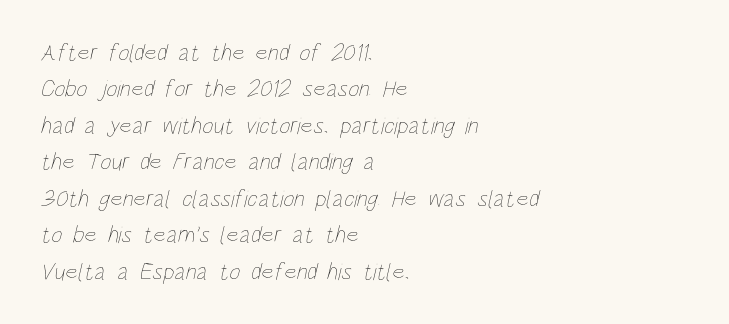
Q: Is the text bold? A: No.
Q: Is the text underlined? A: No.
Q: How is the paragraph aligned? A: Left-aligned.
Q: Is the spacing between letters normal or unusually wide? A: Normal.
Q: Is the spacing between lines tight, normal or loose? A: Normal.
